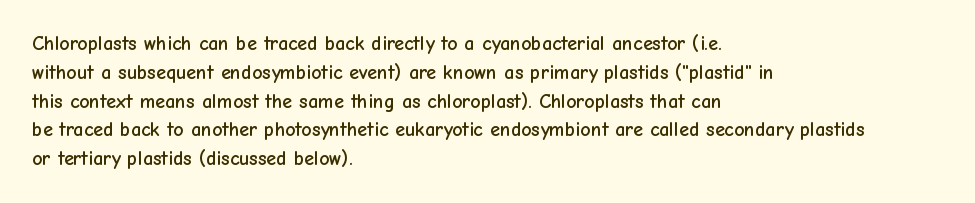
Q: Is the text italic (slanted)? A: No, it is upright.
Q: Is the text underlined? A: No.
Q: How is the paragraph aligned? A: Left-aligned.
Q: Is the spacing between letters normal or unusually wide? A: Normal.
Q: Is the spacing between lines tight, normal or loose? A: Normal.
